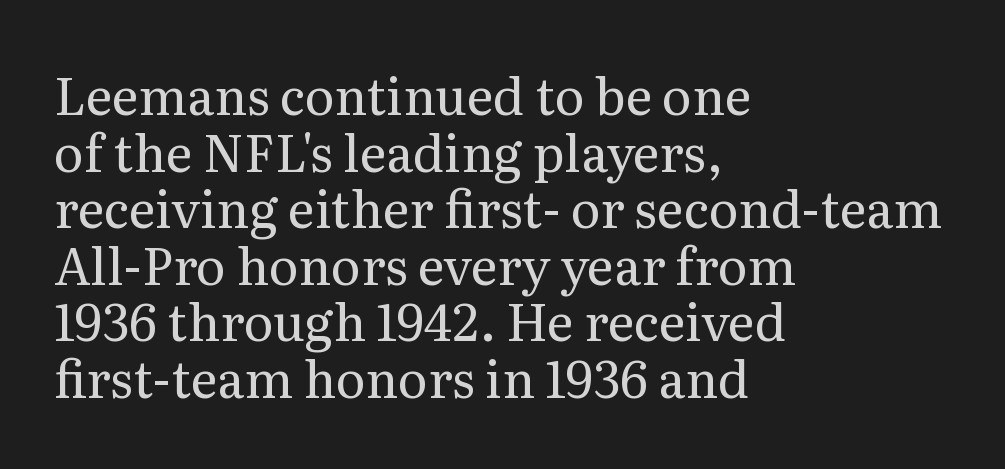
Q: Is the text bold? A: No.
Q: Is the text italic (slanted)? A: No, it is upright.
Q: Is the typeface a serif or a sans-serif typeface? A: Serif.
Q: Is the text underlined? A: No.
Q: How is the paragraph aligned? A: Left-aligned.
Q: Is the spacing between letters normal or unusually wide? A: Normal.
Q: Is the spacing between lines tight, normal or loose? A: Tight.
Q: Width (condensed, normal, or wide)? A: Normal.
Q: Stroke contrast? A: Medium.
Q: x-height? A: Medium.
Q: Monospaced? A: No.
